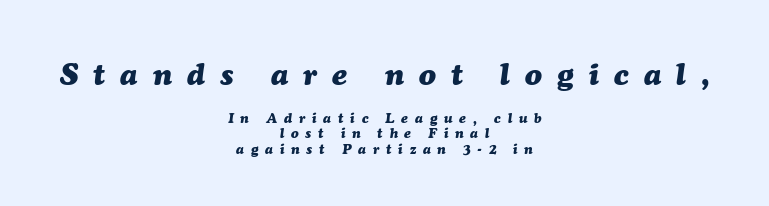
If you drew a line through each stem, it would be angled. Compare the two chunks: the upper has the greater cap height. This rendering uses center alignment, leaving both contours irregular but symmetric. This sample has the flowing, uneven cadence of proportional lettering. Students, note that the glyphs here are deliberately spaced far apart.
